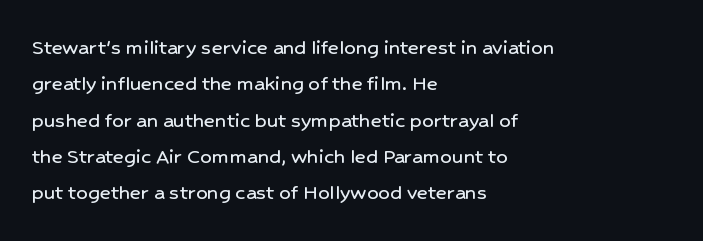
Q: Is the text italic (slanted)? A: No, it is upright.
Q: Is the text underlined? A: No.
Q: How is the paragraph aligned? A: Left-aligned.
Q: Is the spacing between letters normal or unusually wide? A: Normal.
Q: Is the spacing between lines tight, normal or loose? A: Normal.
